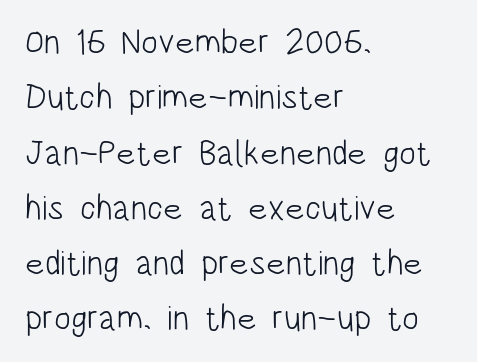
Q: Is the text bold? A: No.
Q: Is the text italic (slanted)? A: No, it is upright.
Q: Is the typeface a serif or a sans-serif typeface? A: Sans-serif.
Q: Is the text underlined? A: No.
Q: How is the paragraph aligned? A: Left-aligned.
Q: Is the spacing between letters normal or unusually wide? A: Normal.
Q: Is the spacing between lines tight, normal or loose? A: Normal.
Q: Width (condensed, normal, or wide)? A: Condensed.
Q: Stroke contrast? A: Low.
Q: x-height? A: Large.
Q: Monospaced? A: No.
